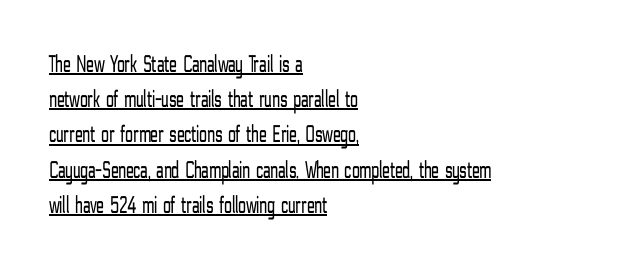
Leftover space on each line is placed entirely after the last word. This sample uses plain, unmodified letter spacing. Vertical stems look standard width or narrower in stroke. Somebody hit Ctrl+U on this one — the words are underlined. A typesetter would call this leading conventional body-copy spacing. The letters stand straight up with perfectly vertical stems.
